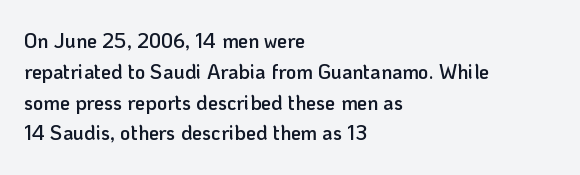
The image shows 20 px text type, upright; set left-aligned, normal line spacing (1.54x), normal letter spacing, not underlined.
